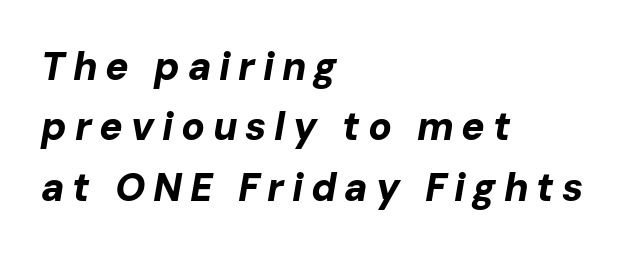
The vertical gap from one line to the next is medium. Display-style spreading of the glyphs; the letterfit is very open. The typography opts for an oblique posture over an upright one. Bare-footed words on every line.
